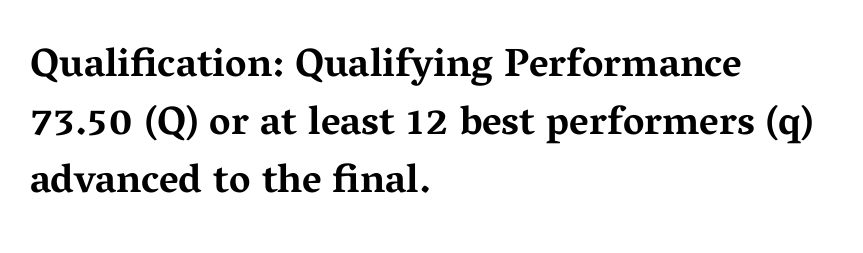
Q: Is the text bold? A: Yes.
Q: Is the text italic (slanted)? A: No, it is upright.
Q: Is the typeface a serif or a sans-serif typeface? A: Serif.
Q: Is the text underlined? A: No.
Q: How is the paragraph aligned? A: Left-aligned.
Q: Is the spacing between letters normal or unusually wide? A: Normal.
Q: Is the spacing between lines tight, normal or loose? A: Normal.
Q: Width (condensed, normal, or wide)? A: Wide.
Q: Stroke contrast? A: Medium.
Q: x-height? A: Medium.
Q: Monospaced? A: No.
